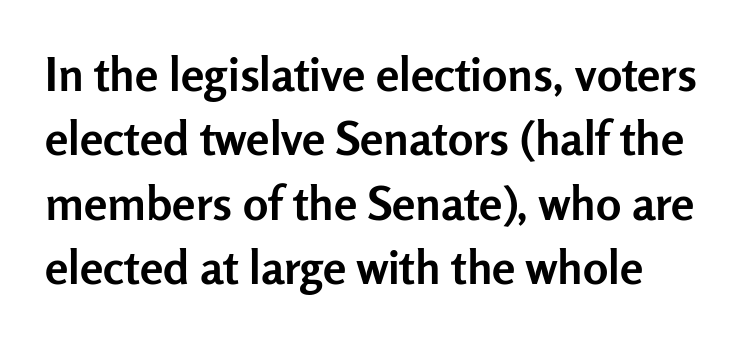
The image shows 47 px semibold sans-serif type, upright; set normal line spacing (1.37x), normal letter spacing, not underlined; low stroke contrast and a medium x-height.
